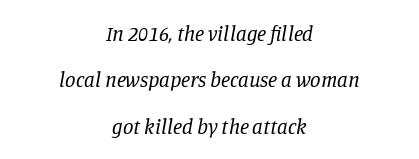
{"italic": "yes", "lean": "right", "slant_degrees": 11, "bold": "no", "underline": "no", "align": "center", "line_spacing": "loose", "line_spacing_ratio": 2.21, "letter_spacing": "normal", "letter_spacing_em": 0.0, "glyph_px": 21}
